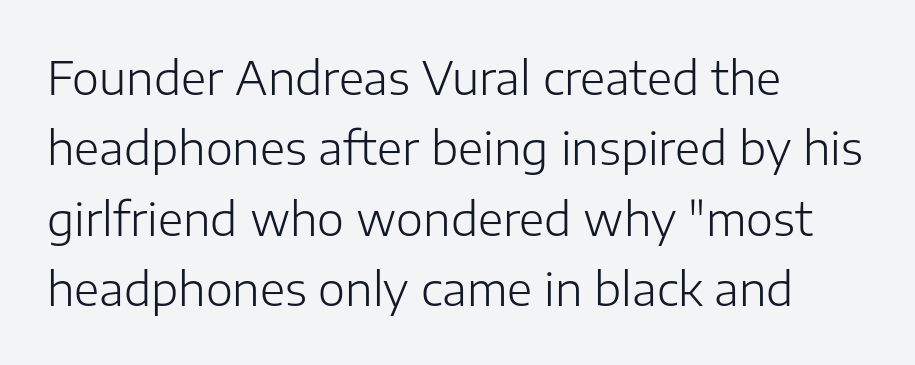
{"serif": "no", "italic": "no", "bold": "no", "weight": "light", "width": "normal", "stroke_contrast": "low", "x_height": "medium", "monospaced": "no", "underline": "no", "align": "left", "line_spacing": "normal", "line_spacing_ratio": 1.53, "letter_spacing": "normal", "letter_spacing_em": 0.0, "glyph_px": 46}
